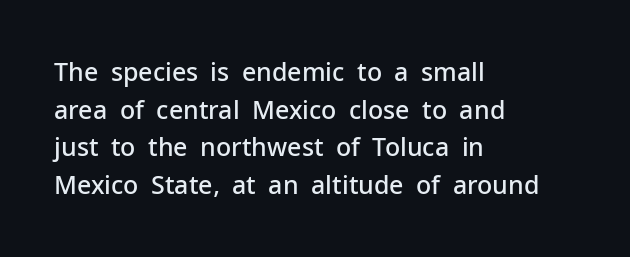
The image shows 25 px text type, upright; set left-aligned, normal line spacing (1.51x), normal letter spacing, not underlined.
